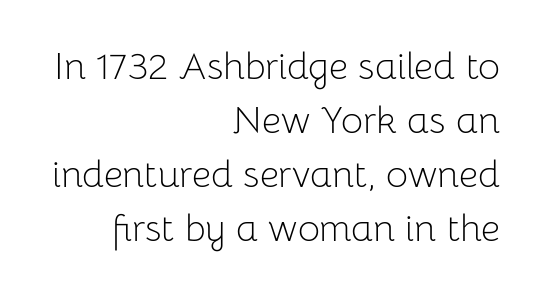
{"serif": "no", "italic": "no", "bold": "no", "weight": "light", "width": "normal", "stroke_contrast": "low", "x_height": "medium", "monospaced": "no", "underline": "no", "align": "right", "line_spacing": "normal", "line_spacing_ratio": 1.42, "letter_spacing": "normal", "letter_spacing_em": 0.0, "glyph_px": 38}
